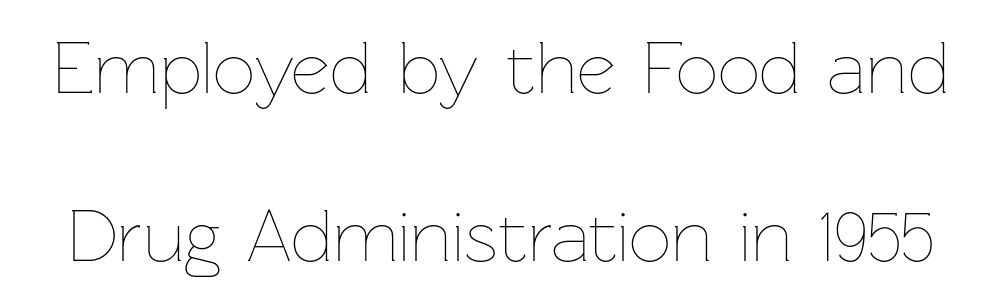
{"italic": "no", "bold": "no", "weight": "thin", "width": "normal", "stroke_contrast": "low", "x_height": "medium", "monospaced": "no", "underline": "no", "line_spacing": "loose", "line_spacing_ratio": 2.24, "letter_spacing": "normal", "letter_spacing_em": 0.0, "glyph_px": 75}
